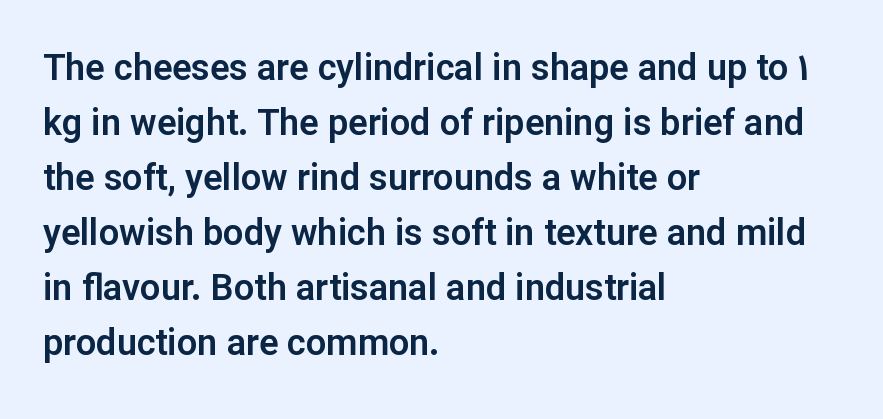
Q: Is the text italic (slanted)? A: No, it is upright.
Q: Is the typeface a serif or a sans-serif typeface? A: Sans-serif.
Q: Is the text underlined? A: No.
Q: How is the paragraph aligned? A: Left-aligned.
Q: Is the spacing between letters normal or unusually wide? A: Normal.
Q: Is the spacing between lines tight, normal or loose? A: Normal.
Q: Width (condensed, normal, or wide)? A: Normal.
Q: Stroke contrast? A: Low.
Q: x-height? A: Medium.
Q: Monospaced? A: No.
